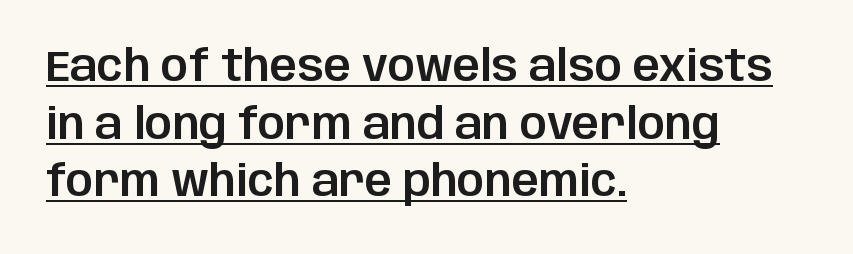
The vertical gap from one line to the next is medium. Left-aligned paragraph, ragged on the right. Tracking here is standard; glyphs follow each other at the usual distance. Here the designer chose a conventional face with non-uniform glyph widths. Posture: upright roman.
